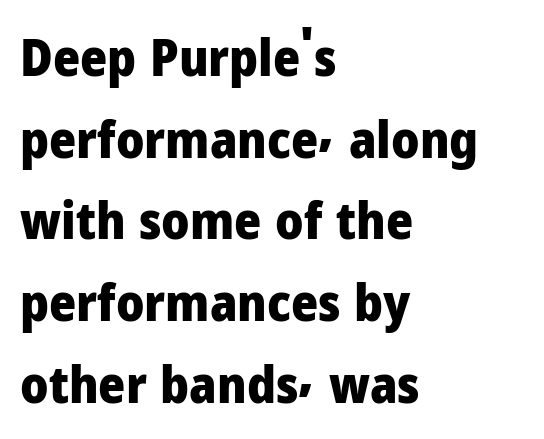
{"serif": "no", "italic": "no", "bold": "yes", "weight": "heavy", "width": "normal", "stroke_contrast": "low", "x_height": "medium", "monospaced": "no", "underline": "no", "align": "left", "line_spacing": "normal", "line_spacing_ratio": 1.57, "letter_spacing": "normal", "letter_spacing_em": 0.0, "glyph_px": 52}
